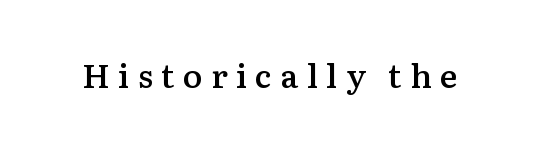
Q: Is the text bold? A: Semi-bold.
Q: Is the text italic (slanted)? A: No, it is upright.
Q: Is the typeface a serif or a sans-serif typeface? A: Serif.
Q: Is the text underlined? A: No.
Q: Is the spacing between letters normal or unusually wide? A: Unusually wide.
Q: Width (condensed, normal, or wide)? A: Normal.
Q: Stroke contrast? A: Medium.
Q: x-height? A: Medium.
Q: Monospaced? A: No.
